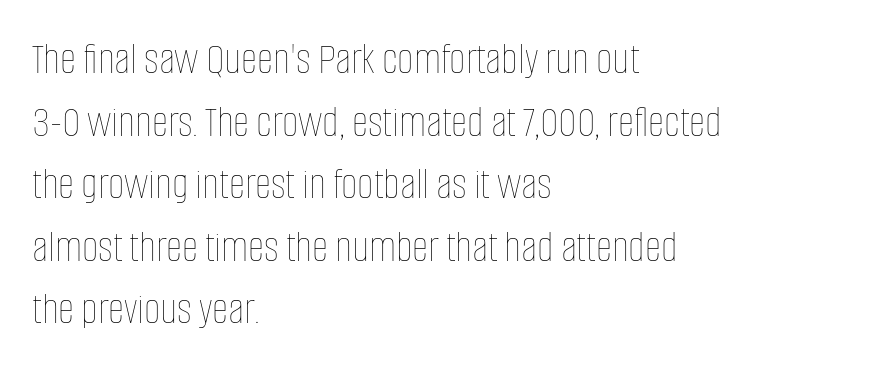
{"italic": "no", "bold": "no", "weight": "thin", "width": "condensed", "stroke_contrast": "low", "x_height": "large", "monospaced": "no", "underline": "no", "align": "left", "line_spacing": "normal", "line_spacing_ratio": 1.39, "letter_spacing": "normal", "letter_spacing_em": 0.0, "glyph_px": 45}
